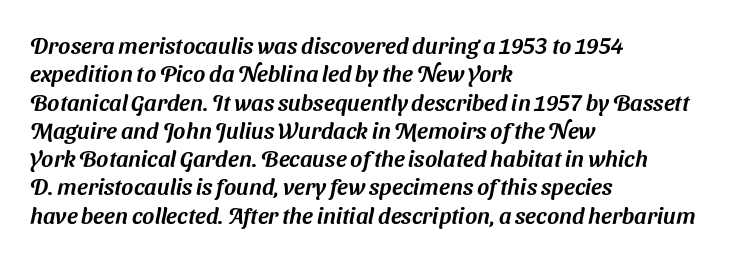
{"underline": "no", "align": "left", "line_spacing_ratio": 1.23, "letter_spacing": "normal", "letter_spacing_em": 0.0, "glyph_px": 23}
